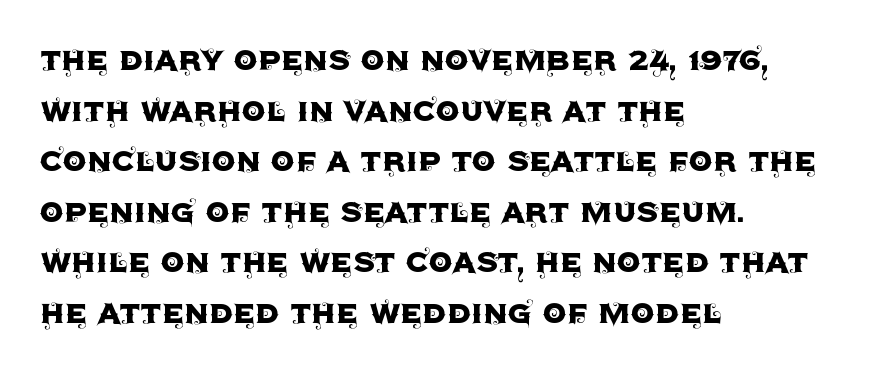
Q: Is the text italic (slanted)? A: No, it is upright.
Q: Is the typeface a serif or a sans-serif typeface? A: Sans-serif.
Q: Is the text underlined? A: No.
Q: How is the paragraph aligned? A: Left-aligned.
Q: Is the spacing between letters normal or unusually wide? A: Normal.
Q: Is the spacing between lines tight, normal or loose? A: Normal.
Q: Width (condensed, normal, or wide)? A: Normal.
Q: x-height? A: Large.
Q: Monospaced? A: No.
